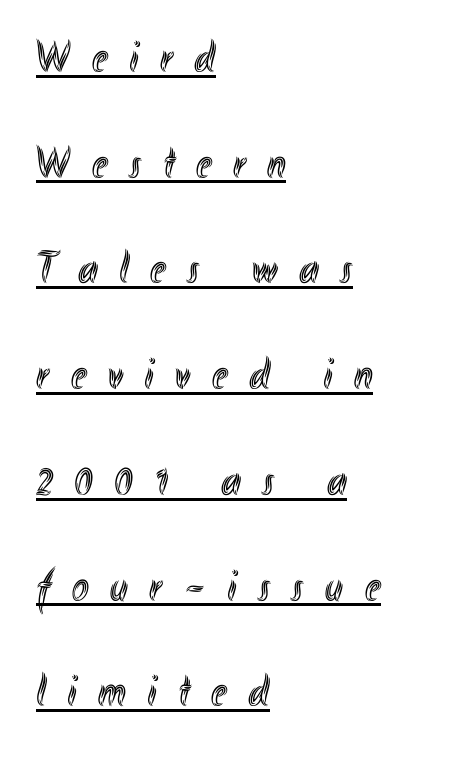
The passage shown is underscored from start to finish. Students, observe: this is what heavily led, spacious text looks like. Line beginnings align vertically; line endings do not. In terms of letterspacing, this is a distinctly airy, spread setting.
